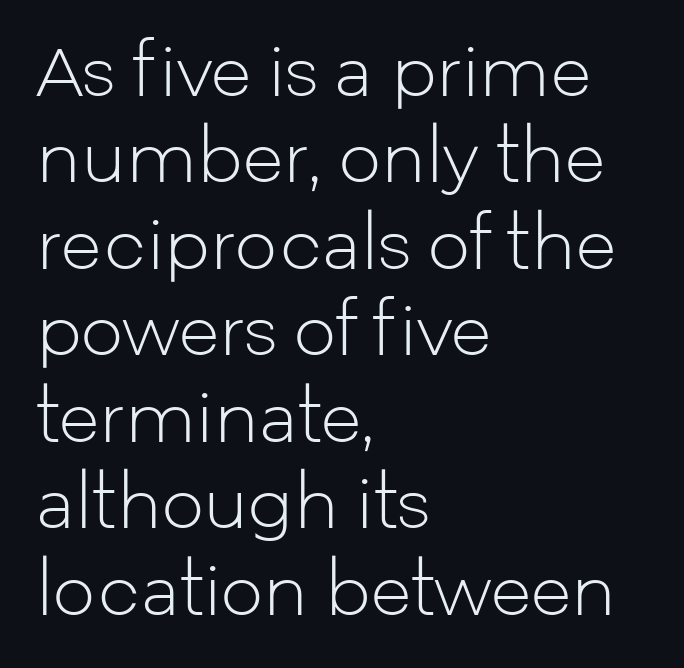
{"serif": "no", "italic": "no", "bold": "no", "weight": "light", "width": "normal", "stroke_contrast": "low", "x_height": "medium", "monospaced": "no", "underline": "no", "align": "left", "line_spacing": "normal", "line_spacing_ratio": 1.29, "letter_spacing": "normal", "letter_spacing_em": 0.0, "glyph_px": 67}
